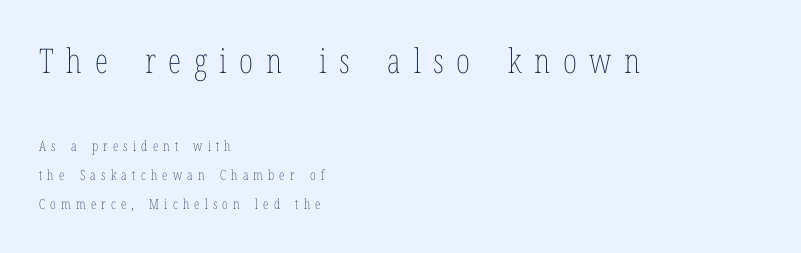
The line-height multiplier appears high, well above default. The emphasis by scale lands on block number one, above. The cut favours lightness, reaching ordinary text weight at its darkest. A typesetter would call this heavily tracked-out type.
